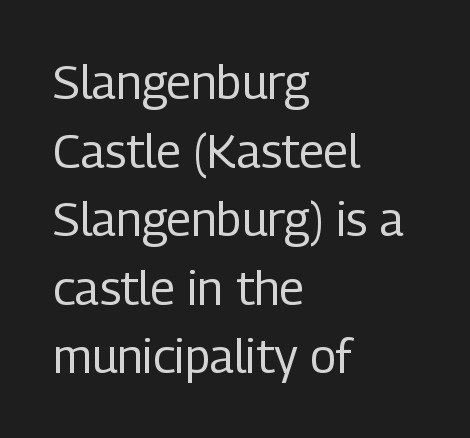
Q: Is the text bold? A: No.
Q: Is the text italic (slanted)? A: No, it is upright.
Q: Is the typeface a serif or a sans-serif typeface? A: Sans-serif.
Q: Is the text underlined? A: No.
Q: How is the paragraph aligned? A: Left-aligned.
Q: Is the spacing between letters normal or unusually wide? A: Normal.
Q: Is the spacing between lines tight, normal or loose? A: Normal.
Q: Width (condensed, normal, or wide)? A: Condensed.
Q: Stroke contrast? A: Low.
Q: x-height? A: Medium.
Q: Monospaced? A: No.
